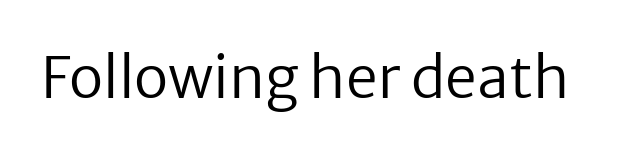
The image shows 57 px regular-weight sans-serif type, upright; set normal letter spacing, not underlined; low stroke contrast and a medium x-height.
